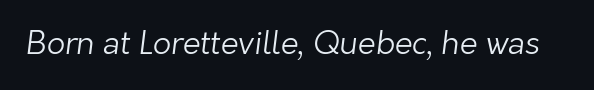
The image shows 32 px light sans-serif type; set normal letter spacing, not underlined; low stroke contrast and a medium x-height.
